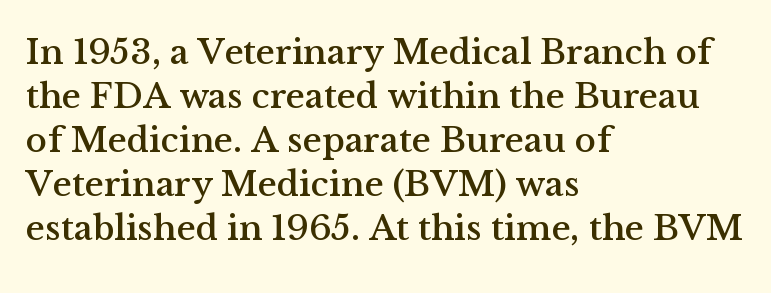
Q: Is the text italic (slanted)? A: No, it is upright.
Q: Is the typeface a serif or a sans-serif typeface? A: Serif.
Q: Is the text underlined? A: No.
Q: How is the paragraph aligned? A: Left-aligned.
Q: Is the spacing between letters normal or unusually wide? A: Normal.
Q: Width (condensed, normal, or wide)? A: Normal.
Q: Stroke contrast? A: Medium.
Q: x-height? A: Medium.
Q: Monospaced? A: No.
